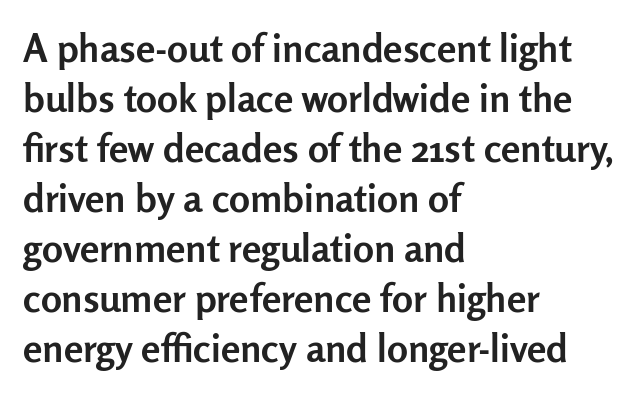
Q: Is the text bold? A: Yes.
Q: Is the text italic (slanted)? A: No, it is upright.
Q: Is the typeface a serif or a sans-serif typeface? A: Sans-serif.
Q: Is the text underlined? A: No.
Q: How is the paragraph aligned? A: Left-aligned.
Q: Is the spacing between letters normal or unusually wide? A: Normal.
Q: Is the spacing between lines tight, normal or loose? A: Normal.
Q: Width (condensed, normal, or wide)? A: Normal.
Q: Stroke contrast? A: Low.
Q: x-height? A: Medium.
Q: Monospaced? A: No.
